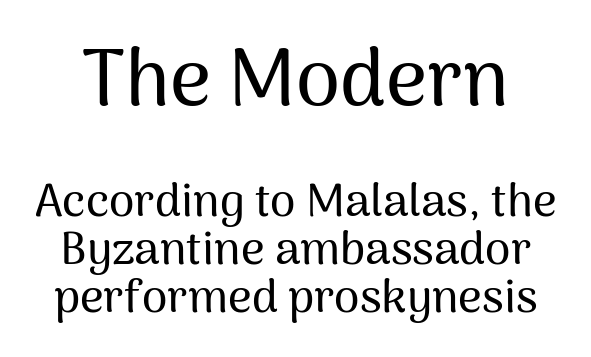
{"serif": "no", "italic": "no", "width": "normal", "stroke_contrast": "medium", "x_height": "medium", "monospaced": "no", "underline": "no", "line_spacing": "tight", "line_spacing_ratio": 1.04, "letter_spacing": "normal", "letter_spacing_em": 0.0, "larger_block": "first", "size_ratio": 1.74, "glyph_px": 80}
